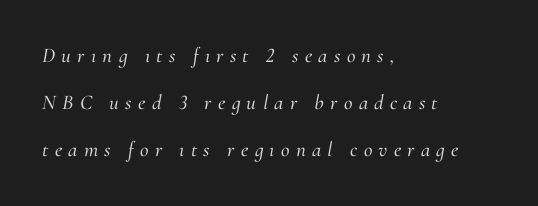
Horizontally, the lines are justified to the leading edge only. How would I describe the line gaps? Wide and relaxed. Just letters on the line, the space beneath them empty. Looking at the ascenders, they clearly lean.
